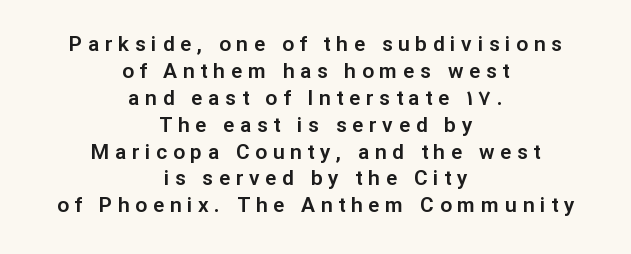
The image shows 21 px text type, upright; set centered, normal line spacing (1.28x), unusually wide letter spacing (+0.27 em), not underlined.
